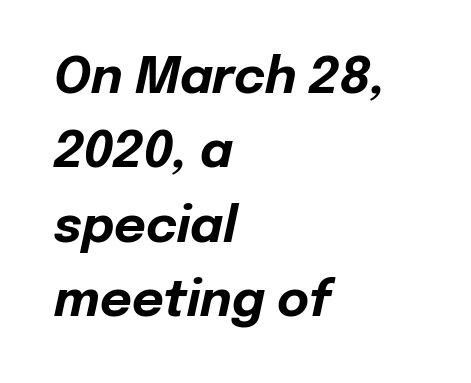
The image shows 49 px bold type, italic (leaning right); set left-aligned, normal line spacing (1.52x), normal letter spacing, not underlined; low stroke contrast and a medium x-height.
